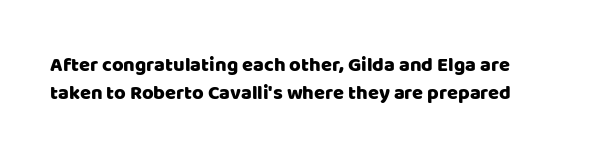
{"italic": "no", "underline": "no", "line_spacing": "normal", "line_spacing_ratio": 1.39, "letter_spacing": "normal", "letter_spacing_em": 0.0, "glyph_px": 20}
